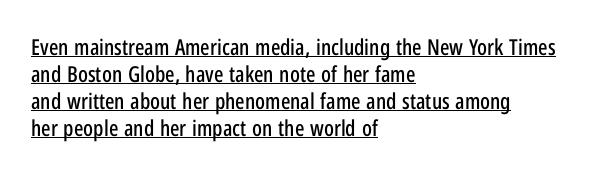
Honestly, the underline is the first thing you notice here. Glyph-to-glyph distance matches everyday printed text. The lines in this sample share a left origin and differ only in where they stop. Unlike italic type, these characters show no tilt at all.
